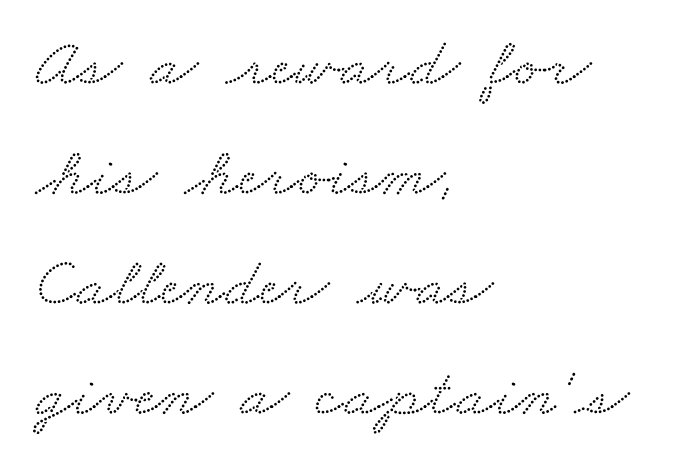
Horizontal bands of white between lines are of average thickness. The passage shown has conventional tracking throughout. Underlining? Definitely not there. The designer went with a serif here, giving each stem small feet. Typeset ragged right — the left edge is the straight one. This sample has the flowing, uneven cadence of proportional lettering.
